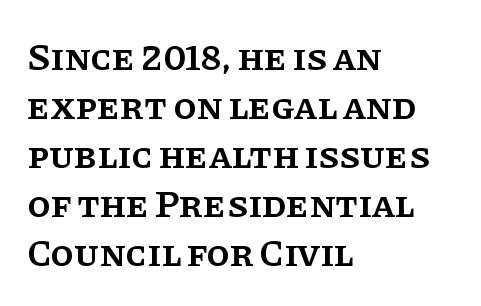
The image shows 38 px semibold serif type, upright; set left-aligned, normal line spacing (1.29x), normal letter spacing, not underlined; low stroke contrast and a large x-height.
